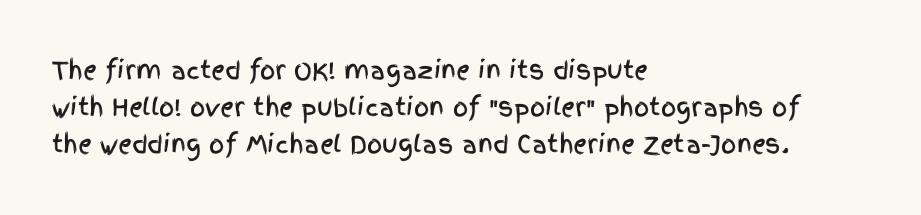
This is roman type, the default non-slanted kind. The lines in this sample share a left origin and differ only in where they stop. Glance below the letters and you will spot only blank space. The line-height multiplier appears to be the usual default. No extra tracking has been applied to these lines.
